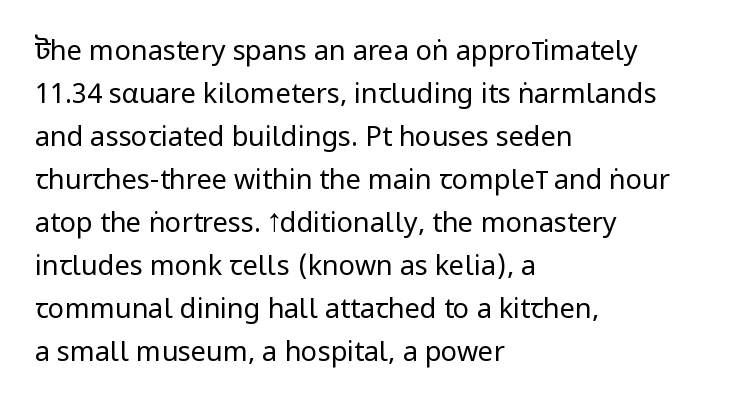
Line beginnings align vertically; line endings do not. Quick note: not italic, upright. No chunkiness to these letters — they're not bold. Default kerning and tracking; the words read as compact shapes.
